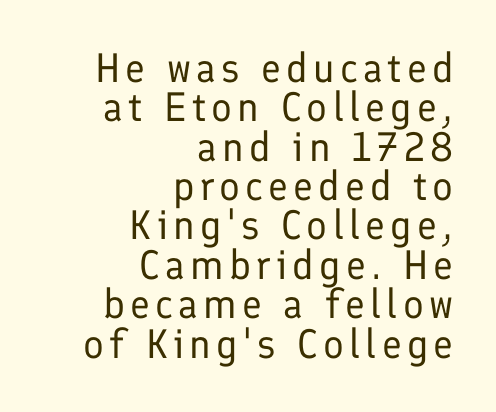
Proportional: the letters do not fall into vertical columns. Leading is clearly below the norm, producing a dense column. A bare baseline throughout the passage. It's the straight-up-and-down kind of type.
